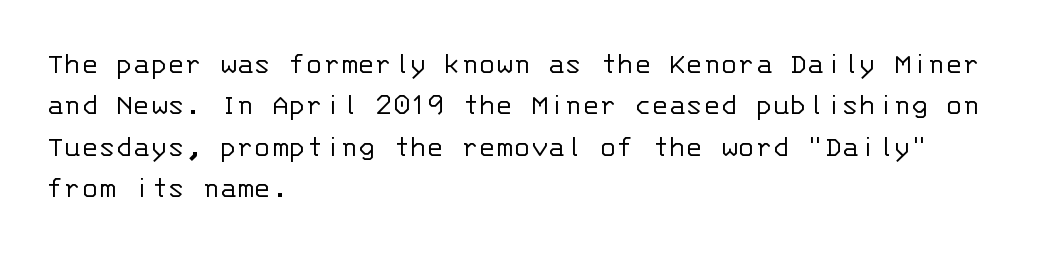
Q: Is the text bold? A: No.
Q: Is the text italic (slanted)? A: No, it is upright.
Q: Is the typeface a serif or a sans-serif typeface? A: Sans-serif.
Q: Is the text underlined? A: No.
Q: How is the paragraph aligned? A: Left-aligned.
Q: Is the spacing between letters normal or unusually wide? A: Normal.
Q: Is the spacing between lines tight, normal or loose? A: Normal.
Q: Width (condensed, normal, or wide)? A: Normal.
Q: Stroke contrast? A: Low.
Q: x-height? A: Large.
Q: Monospaced? A: Yes.
